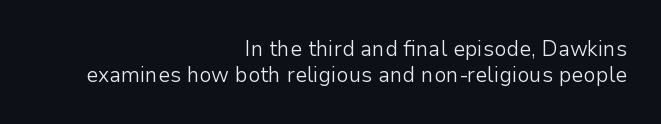
{"italic": "no", "bold": "no", "underline": "no", "align": "right", "line_spacing_ratio": 1.22, "letter_spacing": "normal", "letter_spacing_em": 0.0, "glyph_px": 21}
